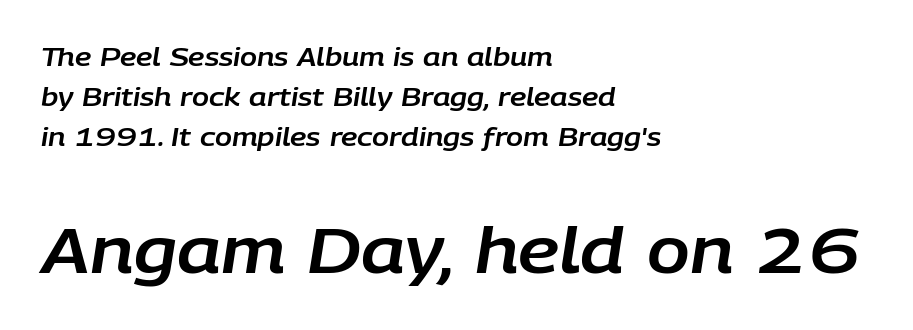
Slanted lettering throughout. No word sits above an underline. Character widths vary here, with narrow letters taking less room than wide ones. Caption: multi-line text, flush left, ragged right. Regular leading. Students, note that the glyphs here touch the page at normal intervals.
